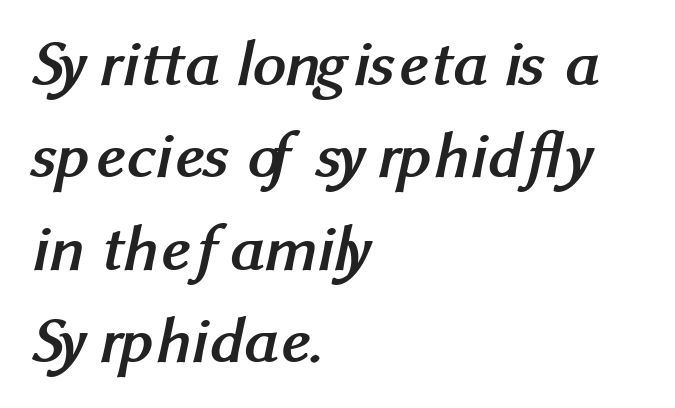
Q: Is the text bold? A: Yes.
Q: Is the typeface a serif or a sans-serif typeface? A: Sans-serif.
Q: Is the text underlined? A: No.
Q: How is the paragraph aligned? A: Left-aligned.
Q: Is the spacing between letters normal or unusually wide? A: Normal.
Q: Is the spacing between lines tight, normal or loose? A: Normal.
Q: Width (condensed, normal, or wide)? A: Normal.
Q: Stroke contrast? A: Medium.
Q: x-height? A: Medium.
Q: Monospaced? A: No.
